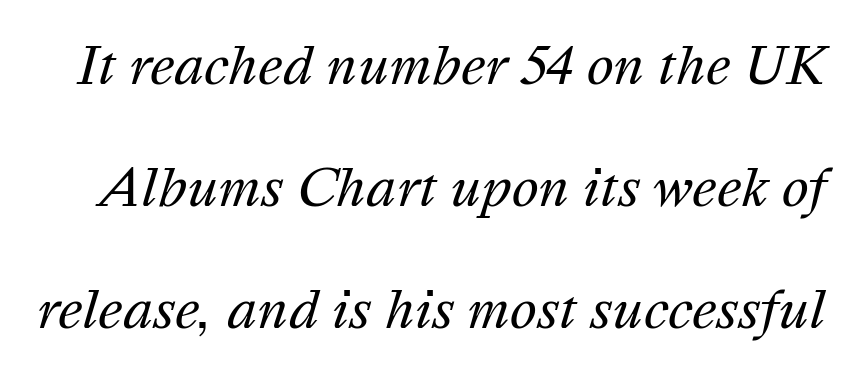
The image shows 51 px regular-weight type, italic (leaning right); set loose line spacing (2.39x), normal letter spacing, not underlined; medium stroke contrast and a medium x-height.
